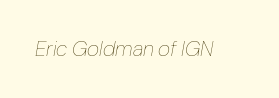
Q: Is the text bold? A: No.
Q: Is the text italic (slanted)? A: Yes, it leans right by about 10 degrees.
Q: Is the text underlined? A: No.
Q: Is the spacing between letters normal or unusually wide? A: Normal.
